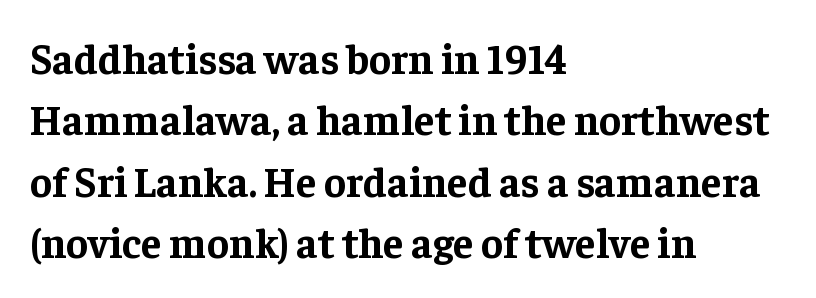
The type is set solid horizontally, with unmodified tracking. Successive baselines arrive at the customary interval. The face used here is proportionally spaced, like ordinary book or web type. Every stem runs plumb, perpendicular to the baseline. Bare-footed words on every line. Its strokes are broad and dark, the hallmark of bold type.
